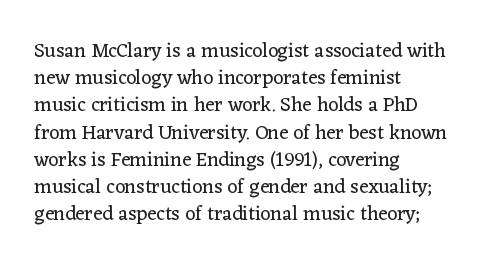
{"italic": "no", "bold": "no", "underline": "no", "align": "left", "line_spacing": "normal", "line_spacing_ratio": 1.36, "letter_spacing": "normal", "letter_spacing_em": 0.0, "glyph_px": 20}
